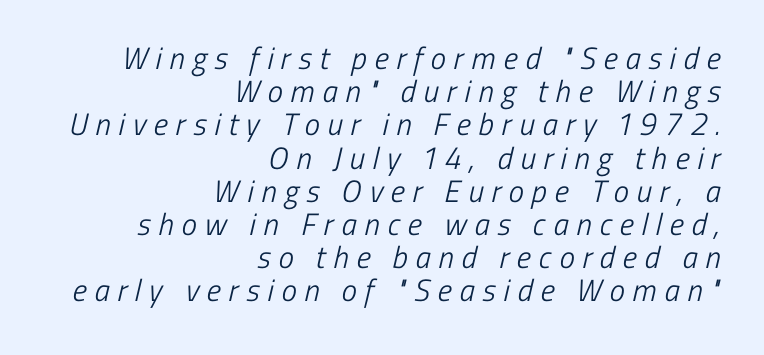
Think of a printed novel: that variable character pitch is what you see here. Stems and bowls with no extra thickness — not bold. Each word looks stretched out because of the extra space between its letters. The space beneath each line is pristine and unruled. Observe the absence of serifs on each vertical stroke in this sample. The lines are packed closely together with very little leading.
